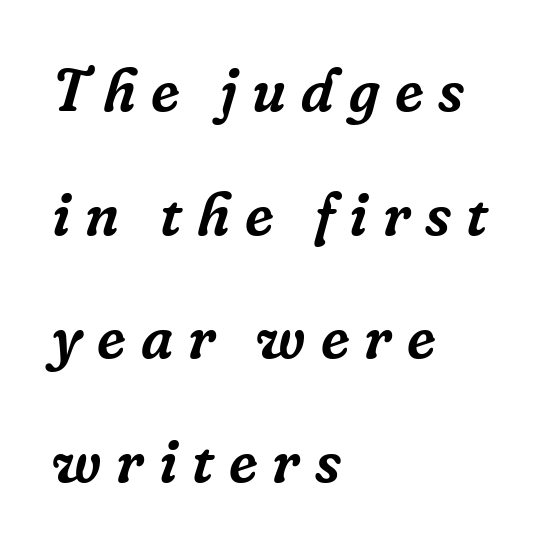
{"serif": "yes", "italic": "yes", "lean": "right", "slant_degrees": 16, "width": "normal", "stroke_contrast": "low", "x_height": "medium", "monospaced": "no", "underline": "no", "align": "left", "line_spacing": "loose", "line_spacing_ratio": 2.06, "letter_spacing": "wide", "letter_spacing_em": 0.25, "glyph_px": 60}
